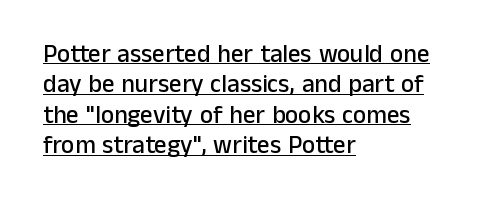
The image shows 25 px text type, upright; set left-aligned, line spacing 1.22x, normal letter spacing, underlined.
